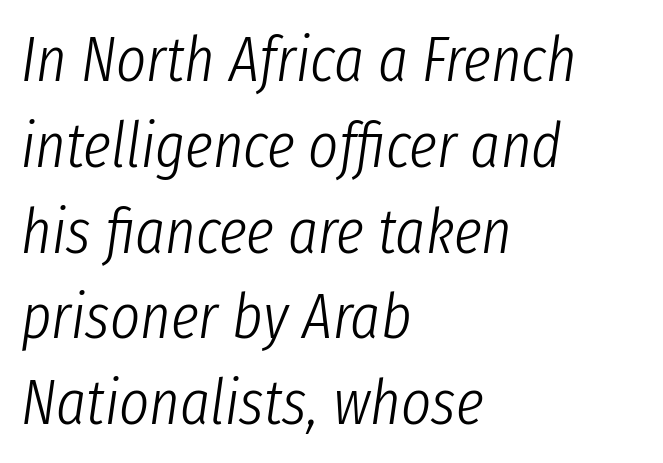
Observe the ordinary spacing: letters are neighbours, not strangers. Descenders hang freely into open space. Regular leading. Casual observation: everything's shoved over to the left. A light-to-regular cut is what we see here.
